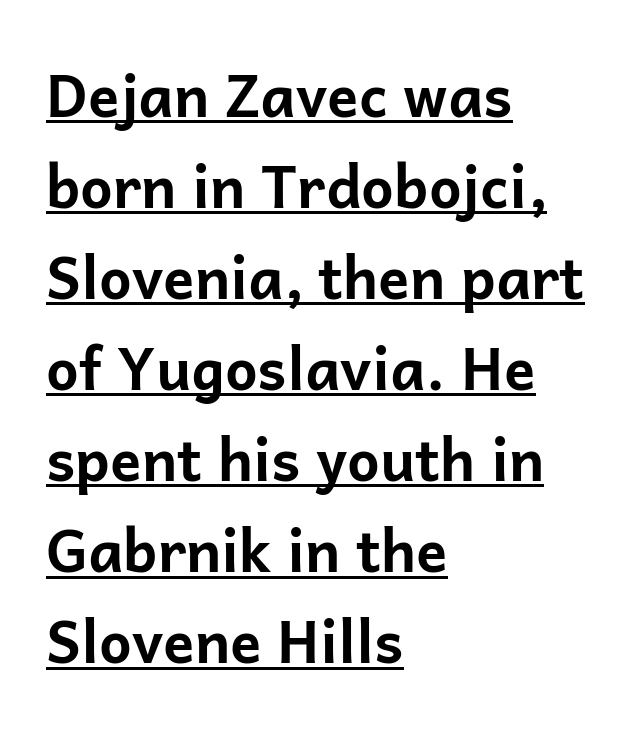
{"serif": "no", "italic": "no", "bold": "yes", "weight": "bold", "width": "normal", "stroke_contrast": "low", "x_height": "medium", "monospaced": "no", "underline": "yes", "align": "left", "line_spacing": "normal", "line_spacing_ratio": 1.57, "letter_spacing": "normal", "letter_spacing_em": 0.0, "glyph_px": 58}
